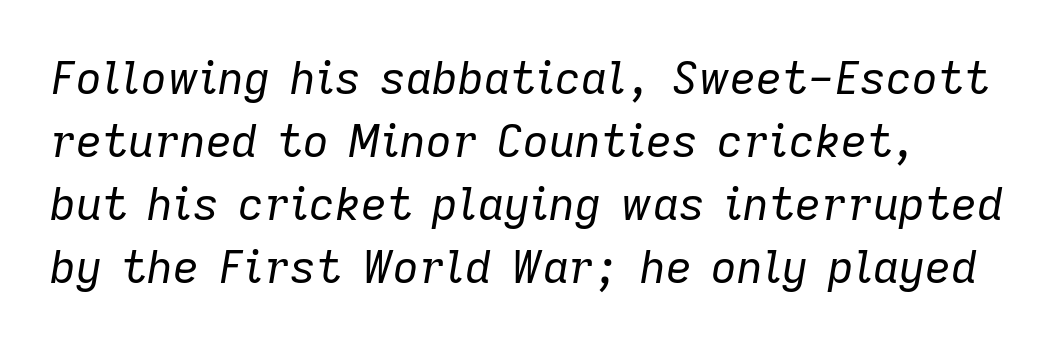
The image shows 45 px regular-weight type, italic (leaning right); set normal line spacing (1.4x), normal letter spacing, not underlined; low stroke contrast and a medium x-height.
